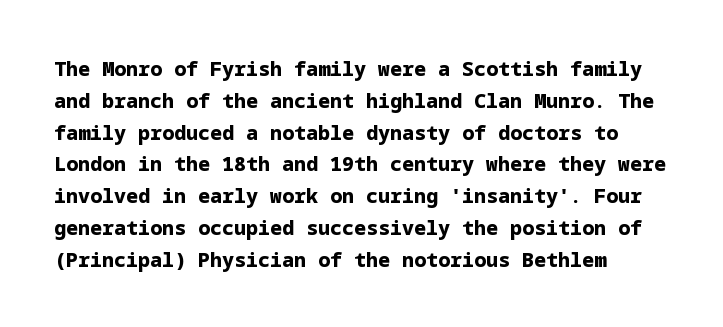
The image shows 20 px bold type, upright; set left-aligned, normal line spacing (1.59x), normal letter spacing, not underlined.
